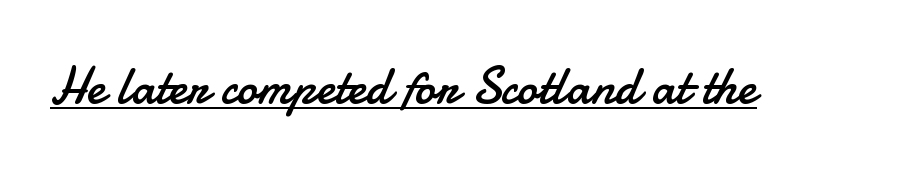
{"serif": "no", "bold": "no", "weight": "regular", "width": "normal", "stroke_contrast": "low", "x_height": "small", "monospaced": "no", "underline": "yes", "letter_spacing": "normal", "letter_spacing_em": 0.0, "glyph_px": 52}
